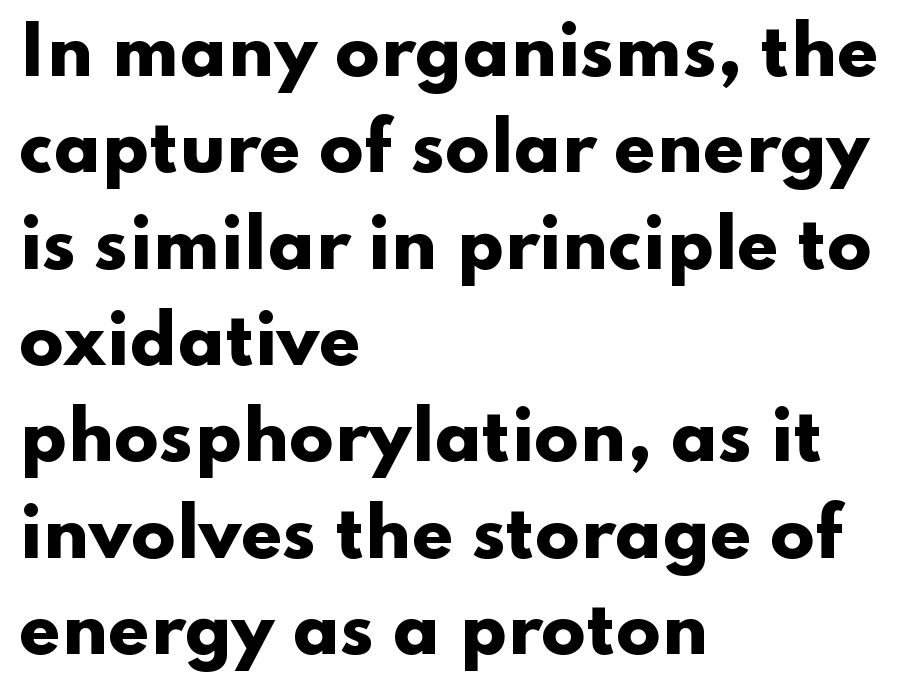
{"serif": "no", "italic": "no", "bold": "yes", "weight": "heavy", "width": "wide", "stroke_contrast": "low", "x_height": "small", "monospaced": "no", "underline": "no", "align": "left", "line_spacing": "normal", "line_spacing_ratio": 1.46, "letter_spacing": "normal", "letter_spacing_em": 0.0, "glyph_px": 66}
